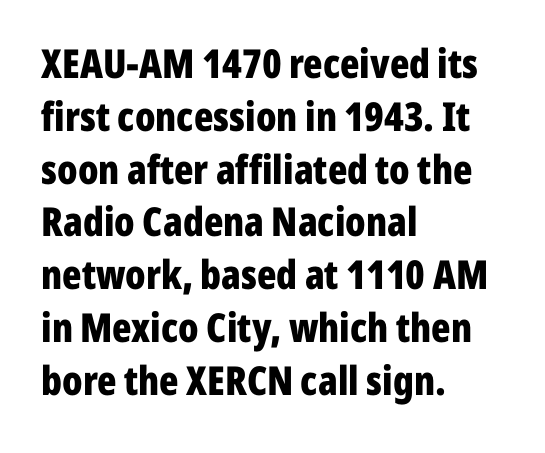
{"serif": "no", "italic": "no", "bold": "yes", "weight": "bold", "width": "condensed", "stroke_contrast": "low", "x_height": "medium", "monospaced": "no", "underline": "no", "align": "left", "line_spacing": "normal", "line_spacing_ratio": 1.32, "letter_spacing": "normal", "letter_spacing_em": 0.0, "glyph_px": 40}
